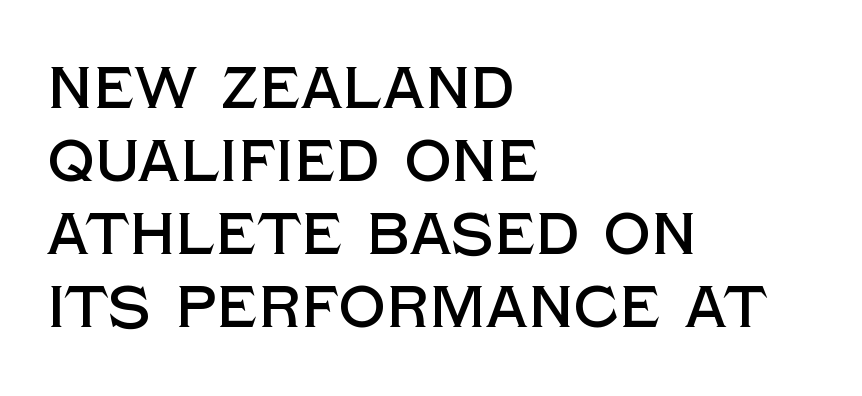
Q: Is the text italic (slanted)? A: No, it is upright.
Q: Is the typeface a serif or a sans-serif typeface? A: Sans-serif.
Q: Is the text underlined? A: No.
Q: How is the paragraph aligned? A: Left-aligned.
Q: Is the spacing between letters normal or unusually wide? A: Normal.
Q: Width (condensed, normal, or wide)? A: Normal.
Q: x-height? A: Large.
Q: Monospaced? A: No.
